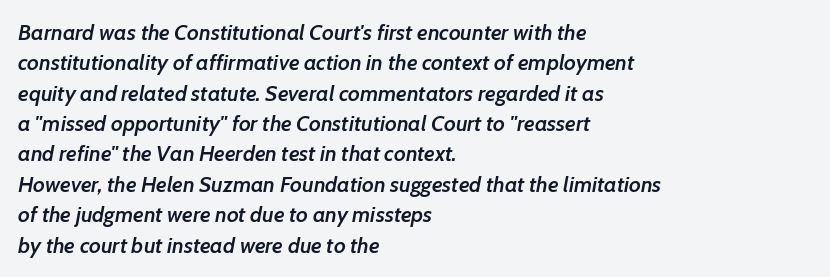
Looking at the ascenders, they clearly lean. The gaps between neighbouring characters are ordinary and unremarkable. Each line starts at the same left margin while the right side varies. Is the type bold? Partly — it's a semibold, heavier than regular but not fully bold. Is there much room between lines? A standard amount, neither cramped nor airy. Beneath every word, the page is bare.
